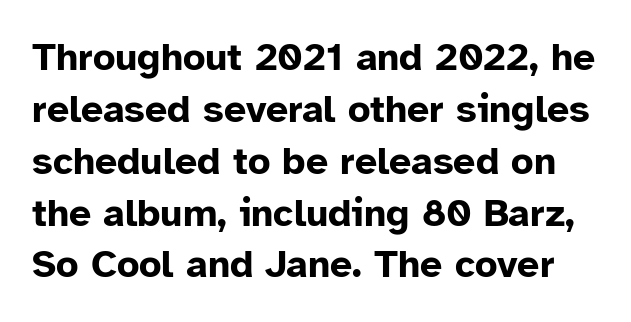
Do the characters align in a grid? No, the font is proportional. Only glyphs here, with clear space below each row. The typeface chosen for these lines omits serifs. Does the leading feel generous? No, just average. The letters sit at their default tracking, neither squeezed nor spread. No italicization has been applied; the sample stays upright.
